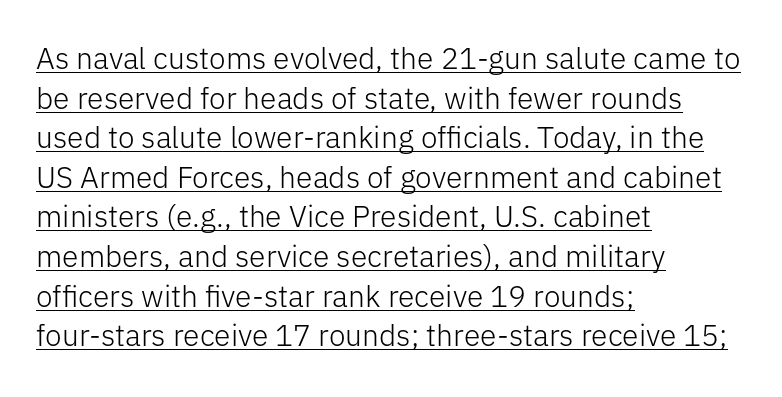
{"serif": "no", "italic": "no", "bold": "no", "weight": "light", "width": "normal", "stroke_contrast": "low", "x_height": "medium", "monospaced": "no", "underline": "yes", "align": "left", "line_spacing": "normal", "line_spacing_ratio": 1.32, "letter_spacing": "normal", "letter_spacing_em": 0.0, "glyph_px": 30}
